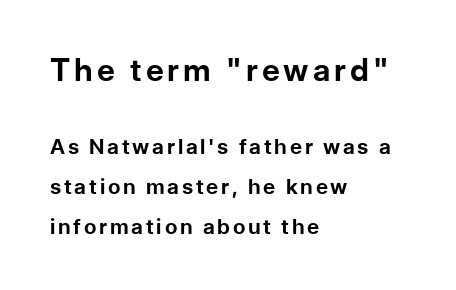
{"serif": "no", "italic": "no", "bold": "yes", "weight": "bold", "width": "normal", "stroke_contrast": "low", "x_height": "medium", "monospaced": "no", "underline": "no", "align": "left", "line_spacing_ratio": 1.89, "larger_block": "first", "size_ratio": 1.48, "glyph_px": 31}
